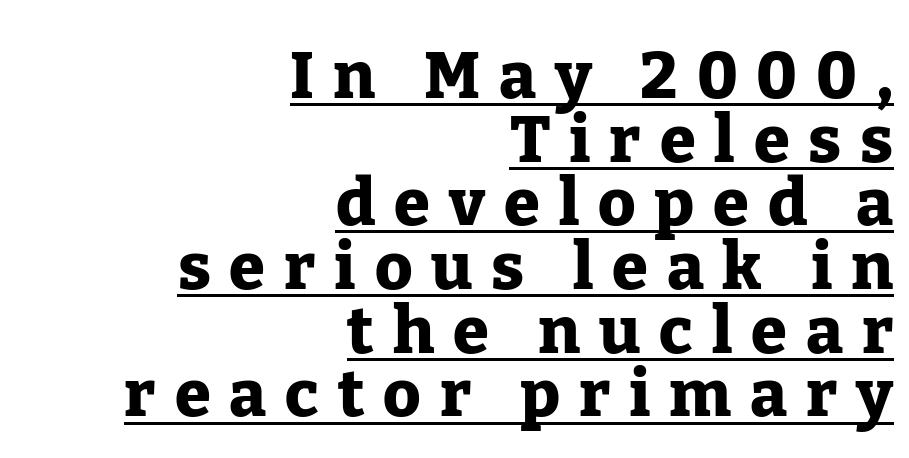
Q: Is the text bold? A: Yes.
Q: Is the text italic (slanted)? A: No, it is upright.
Q: Is the typeface a serif or a sans-serif typeface? A: Serif.
Q: Is the text underlined? A: Yes.
Q: How is the paragraph aligned? A: Right-aligned.
Q: Is the spacing between letters normal or unusually wide? A: Unusually wide.
Q: Is the spacing between lines tight, normal or loose? A: Tight.
Q: Width (condensed, normal, or wide)? A: Normal.
Q: Stroke contrast? A: Low.
Q: x-height? A: Medium.
Q: Monospaced? A: No.
